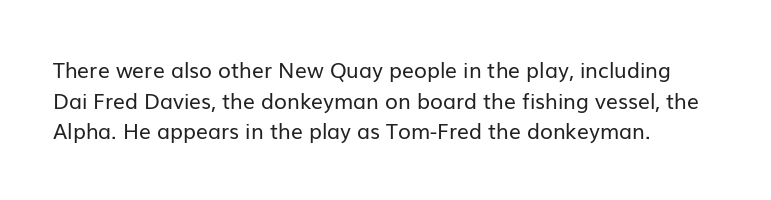
{"italic": "no", "bold": "no", "underline": "no", "align": "left", "line_spacing": "normal", "line_spacing_ratio": 1.46, "letter_spacing": "normal", "letter_spacing_em": 0.0, "glyph_px": 21}
